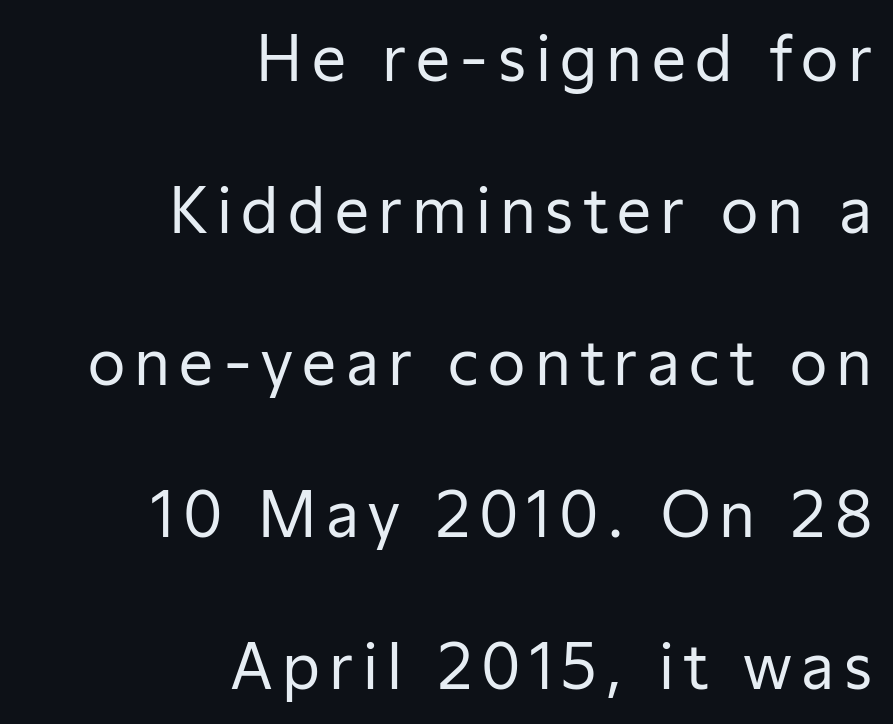
The image shows 61 px regular-weight sans-serif type, upright; set right-aligned, loose line spacing (2.49x), not underlined; low stroke contrast and a medium x-height.
